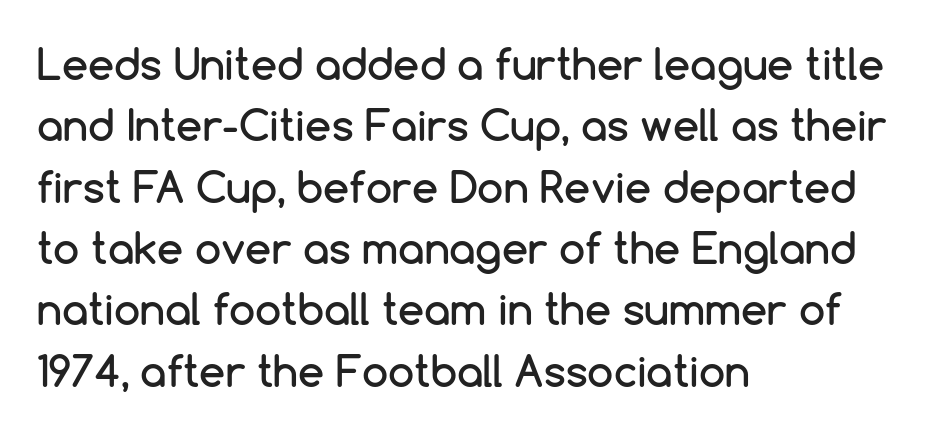
Q: Is the text italic (slanted)? A: No, it is upright.
Q: Is the typeface a serif or a sans-serif typeface? A: Sans-serif.
Q: Is the text underlined? A: No.
Q: How is the paragraph aligned? A: Left-aligned.
Q: Is the spacing between letters normal or unusually wide? A: Normal.
Q: Is the spacing between lines tight, normal or loose? A: Normal.
Q: Width (condensed, normal, or wide)? A: Normal.
Q: Stroke contrast? A: Low.
Q: x-height? A: Medium.
Q: Monospaced? A: No.
